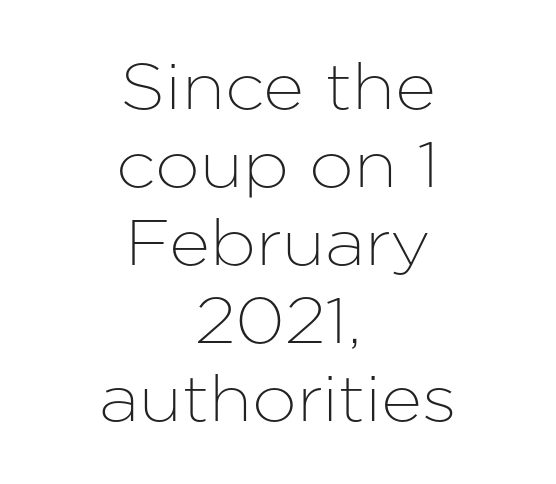
{"serif": "no", "italic": "no", "width": "normal", "stroke_contrast": "low", "x_height": "medium", "monospaced": "no", "underline": "no", "align": "center", "line_spacing_ratio": 1.22, "letter_spacing": "normal", "letter_spacing_em": 0.0, "glyph_px": 64}
